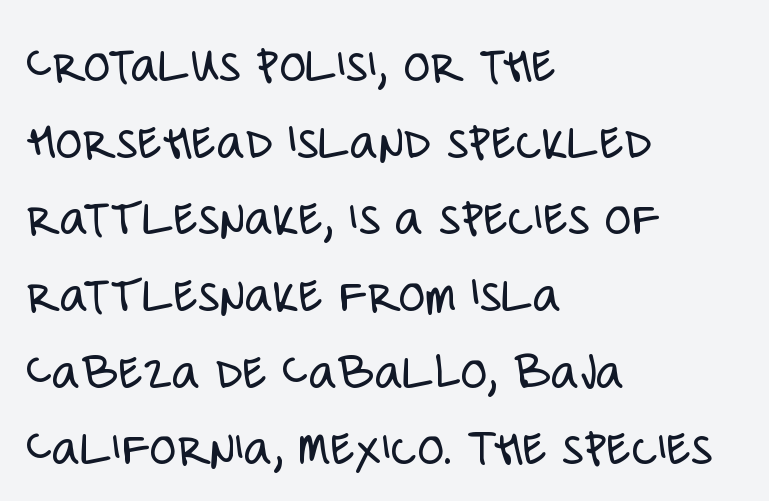
The image shows 54 px light, condensed sans-serif type, upright; set left-aligned, normal line spacing (1.42x), normal letter spacing, not underlined; low stroke contrast and a large x-height.
